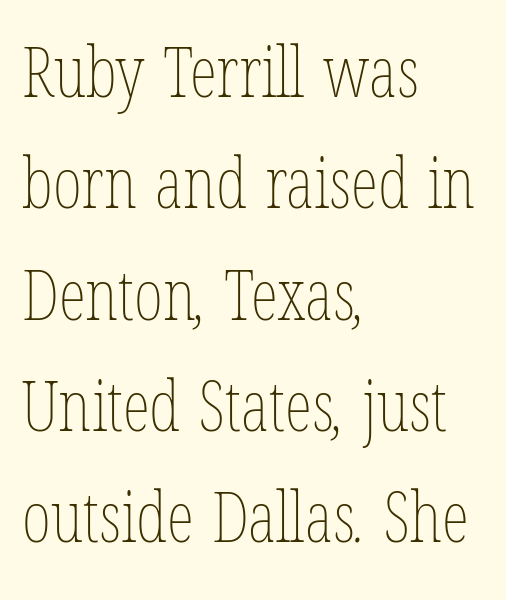
Here the glyphs are tracked normally, forming tight word shapes. Students, observe: this is what conventionally led text looks like. The words here are not underlined. Caption: face not bold, strokes unweighted.
